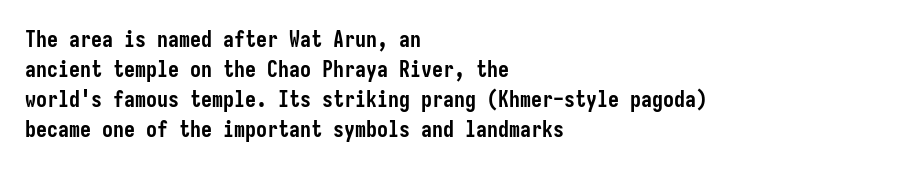
The paragraph shown leans on its left margin. This block has exactly the height ordinary leading produces. Italic: no, the glyphs are upright roman. The baseline area is clear.
